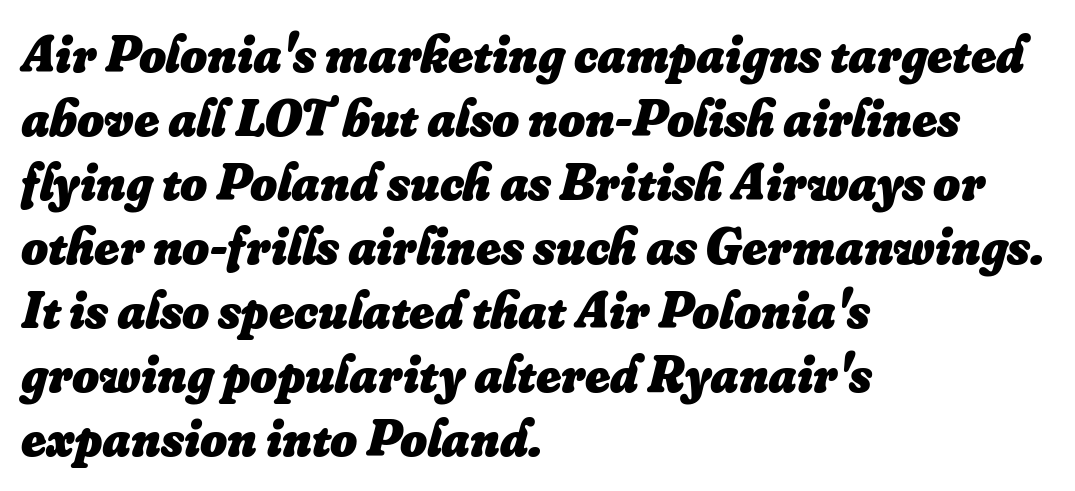
The image shows 52 px heavy type, italic (leaning right); set left-aligned, line spacing 1.23x, normal letter spacing, not underlined; low stroke contrast and a small x-height.
